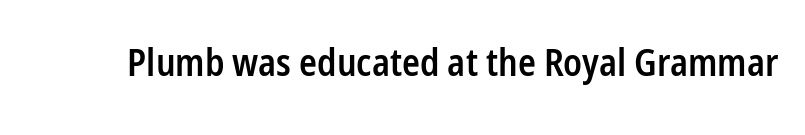
Q: Is the text bold? A: Semi-bold.
Q: Is the text italic (slanted)? A: No, it is upright.
Q: Is the typeface a serif or a sans-serif typeface? A: Sans-serif.
Q: Is the text underlined? A: No.
Q: Is the spacing between letters normal or unusually wide? A: Normal.
Q: Width (condensed, normal, or wide)? A: Condensed.
Q: Stroke contrast? A: Low.
Q: x-height? A: Medium.
Q: Monospaced? A: No.
